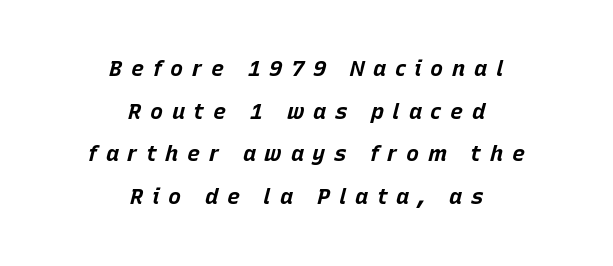
{"italic": "yes", "lean": "right", "slant_degrees": 15, "bold": "yes", "underline": "no", "align": "center", "line_spacing": "loose", "line_spacing_ratio": 1.94, "letter_spacing": "wide", "letter_spacing_em": 0.39, "glyph_px": 22}
